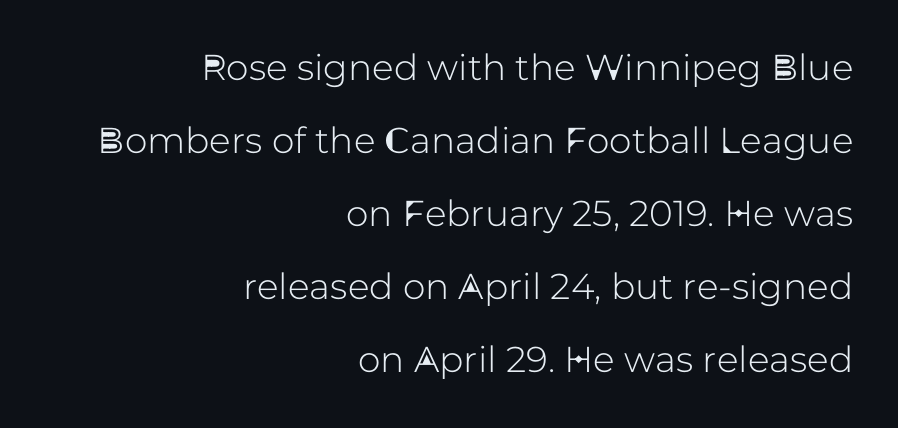
{"serif": "no", "italic": "no", "width": "normal", "stroke_contrast": "low", "x_height": "medium", "monospaced": "no", "underline": "no", "align": "right", "line_spacing": "loose", "line_spacing_ratio": 2.03, "letter_spacing": "normal", "letter_spacing_em": 0.0, "glyph_px": 36}
